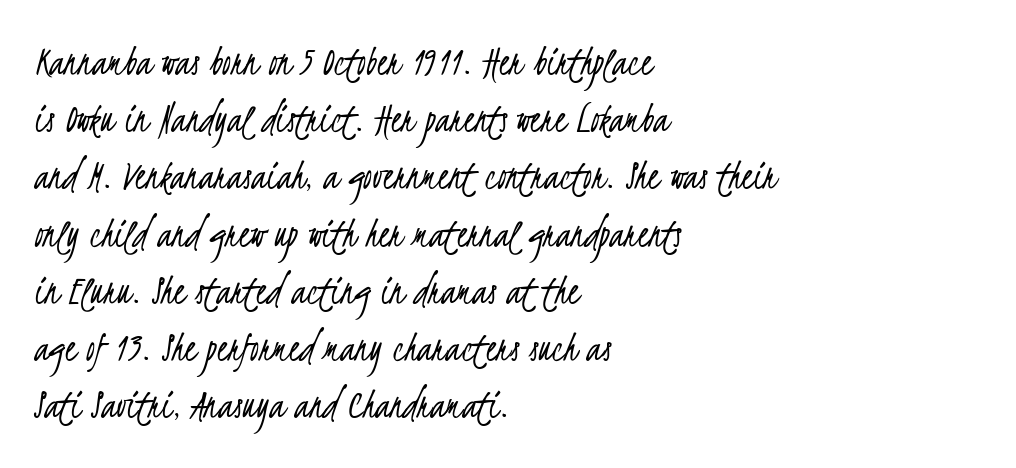
{"serif": "no", "bold": "no", "weight": "light", "width": "condensed", "stroke_contrast": "low", "x_height": "small", "monospaced": "no", "underline": "no", "align": "left", "line_spacing": "normal", "line_spacing_ratio": 1.3, "letter_spacing": "normal", "letter_spacing_em": 0.0, "glyph_px": 44}
